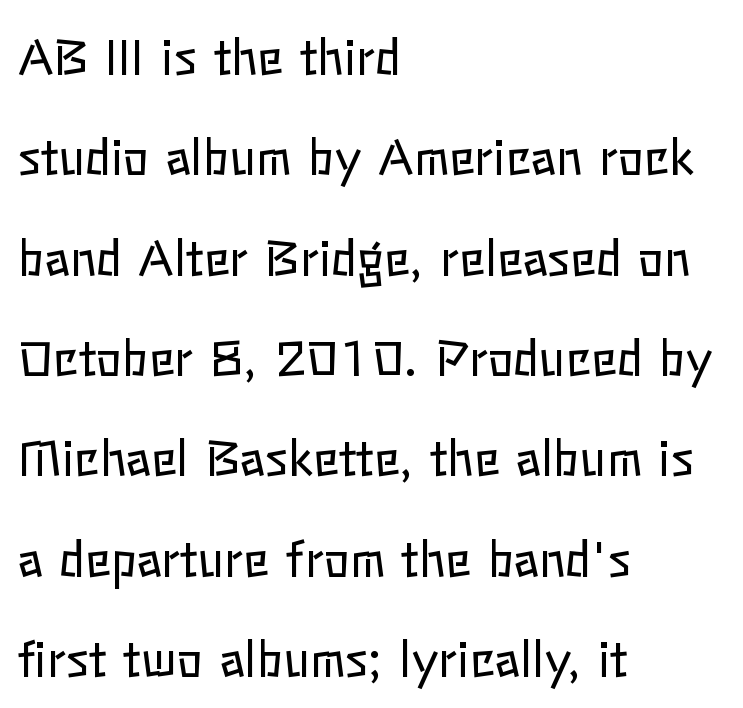
{"italic": "no", "bold": "no", "weight": "regular", "width": "normal", "stroke_contrast": "low", "x_height": "medium", "monospaced": "no", "underline": "no", "align": "left", "line_spacing": "loose", "line_spacing_ratio": 2.09, "letter_spacing": "normal", "letter_spacing_em": 0.0, "glyph_px": 48}
